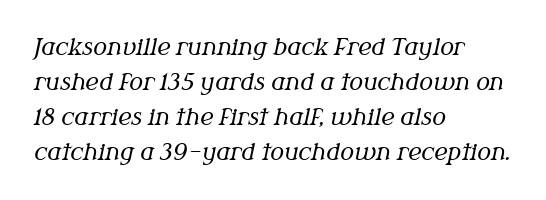
All the whitespace from short lines collects on the right. These glyphs show unthickened strokes, regular width or finer. These lines keep a tight, regular rhythm from letter to letter. Clear beneath every line of the passage. Vertically, the passage feels balanced, rows spaced as you'd expect. Tall strokes in this sample are angled rather than plumb.
